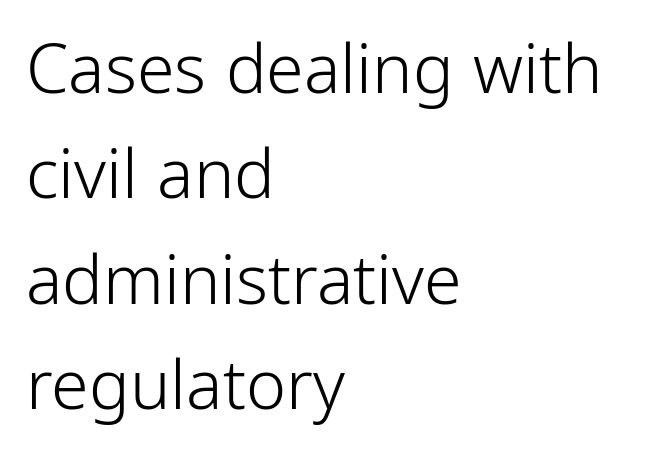
{"serif": "no", "italic": "no", "bold": "no", "weight": "light", "width": "condensed", "stroke_contrast": "low", "x_height": "medium", "monospaced": "no", "underline": "no", "align": "left", "line_spacing": "normal", "line_spacing_ratio": 1.55, "letter_spacing": "normal", "letter_spacing_em": 0.0, "glyph_px": 68}
